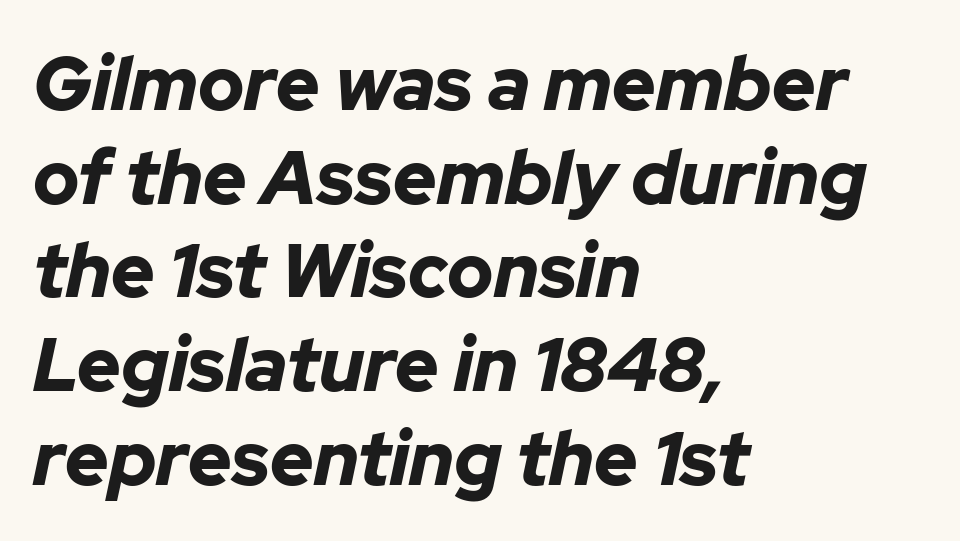
Q: Is the text bold? A: Yes.
Q: Is the text italic (slanted)? A: Yes, it leans right by about 12 degrees.
Q: Is the text underlined? A: No.
Q: How is the paragraph aligned? A: Left-aligned.
Q: Is the spacing between letters normal or unusually wide? A: Normal.
Q: Is the spacing between lines tight, normal or loose? A: Normal.
Q: Width (condensed, normal, or wide)? A: Normal.
Q: Stroke contrast? A: Low.
Q: x-height? A: Medium.
Q: Monospaced? A: No.
